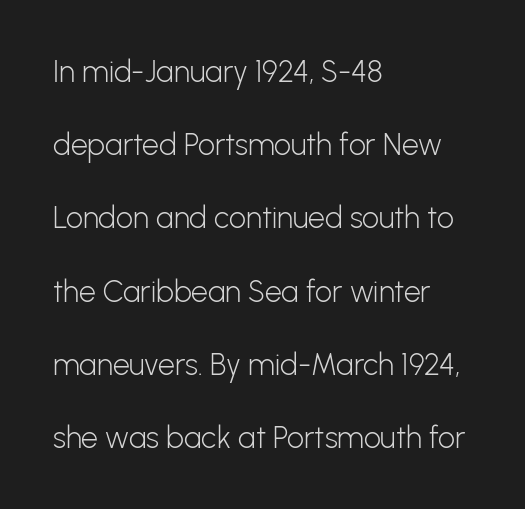
{"serif": "no", "italic": "no", "bold": "no", "weight": "light", "width": "normal", "stroke_contrast": "low", "x_height": "medium", "monospaced": "no", "underline": "no", "align": "left", "line_spacing": "loose", "line_spacing_ratio": 2.44, "letter_spacing": "normal", "letter_spacing_em": 0.0, "glyph_px": 30}
